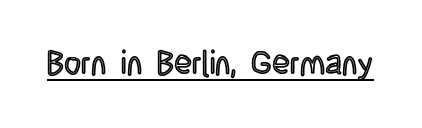
The image shows 33 px condensed type, upright; set normal letter spacing, underlined; a large x-height.
